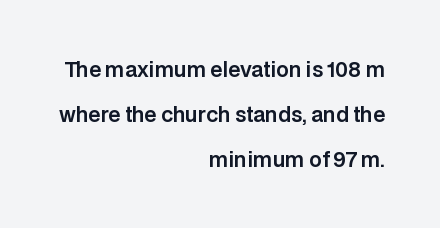
{"italic": "no", "underline": "no", "align": "right", "line_spacing": "loose", "line_spacing_ratio": 2.25, "letter_spacing": "normal", "letter_spacing_em": 0.0, "glyph_px": 20}
